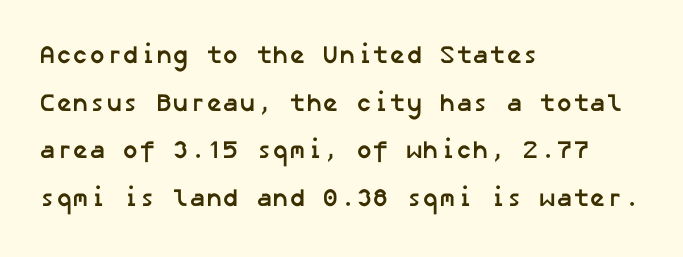
Q: Is the text bold? A: Yes.
Q: Is the text underlined? A: No.
Q: How is the paragraph aligned? A: Left-aligned.
Q: Is the spacing between letters normal or unusually wide? A: Normal.
Q: Is the spacing between lines tight, normal or loose? A: Loose.
